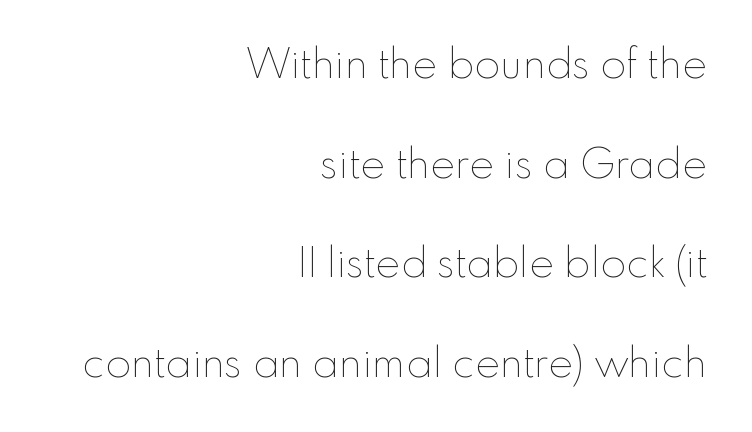
Q: Is the text bold? A: No.
Q: Is the text italic (slanted)? A: No, it is upright.
Q: Is the text underlined? A: No.
Q: How is the paragraph aligned? A: Right-aligned.
Q: Is the spacing between letters normal or unusually wide? A: Normal.
Q: Is the spacing between lines tight, normal or loose? A: Loose.
Q: Width (condensed, normal, or wide)? A: Normal.
Q: Stroke contrast? A: Low.
Q: x-height? A: Small.
Q: Monospaced? A: No.
